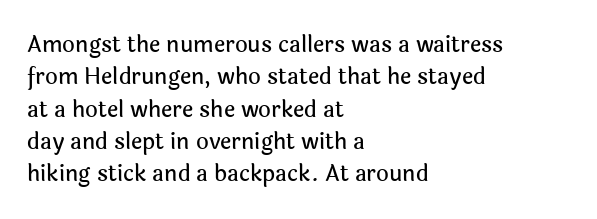
Bare-footed words on every line. The space between consecutive lines is moderate. Caption: standard tracking, unaltered. The lettering holds an erect, upright posture throughout. The text block is weighted toward the left margin, trailing off unevenly rightward.
